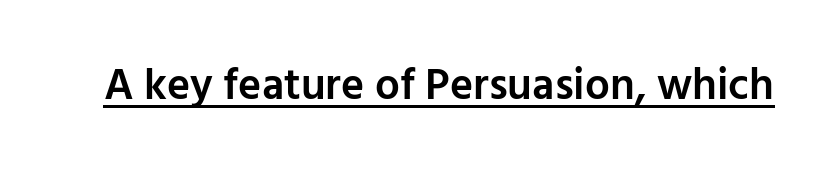
{"serif": "no", "italic": "no", "bold": "semi", "weight": "semibold", "width": "normal", "stroke_contrast": "low", "x_height": "medium", "monospaced": "no", "underline": "yes", "letter_spacing": "normal", "letter_spacing_em": 0.0, "glyph_px": 44}
